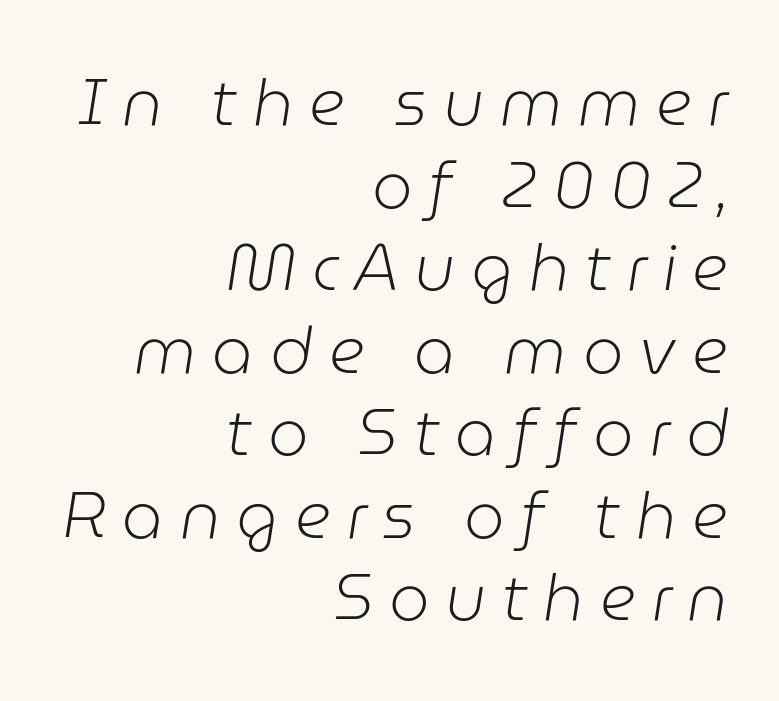
Q: Is the text bold? A: No.
Q: Is the text italic (slanted)? A: Yes, it leans right by about 9 degrees.
Q: Is the text underlined? A: No.
Q: How is the paragraph aligned? A: Right-aligned.
Q: Is the spacing between letters normal or unusually wide? A: Unusually wide.
Q: Is the spacing between lines tight, normal or loose? A: Normal.
Q: Width (condensed, normal, or wide)? A: Normal.
Q: Stroke contrast? A: Low.
Q: x-height? A: Medium.
Q: Monospaced? A: No.
